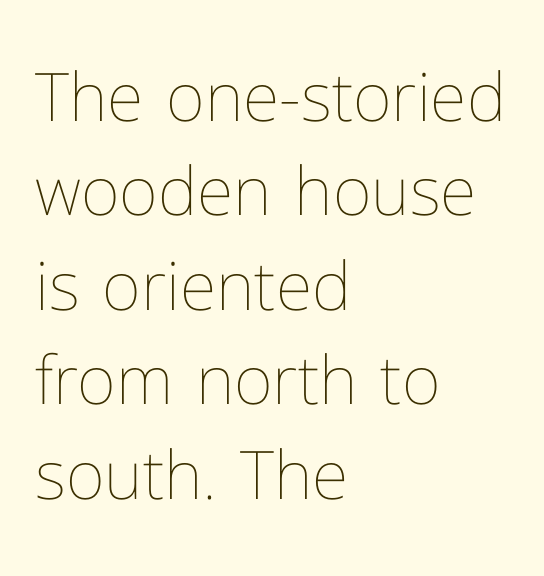
{"italic": "no", "bold": "no", "weight": "thin", "width": "normal", "stroke_contrast": "low", "x_height": "medium", "monospaced": "no", "underline": "no", "align": "left", "line_spacing": "normal", "line_spacing_ratio": 1.41, "letter_spacing": "normal", "letter_spacing_em": 0.0, "glyph_px": 67}
